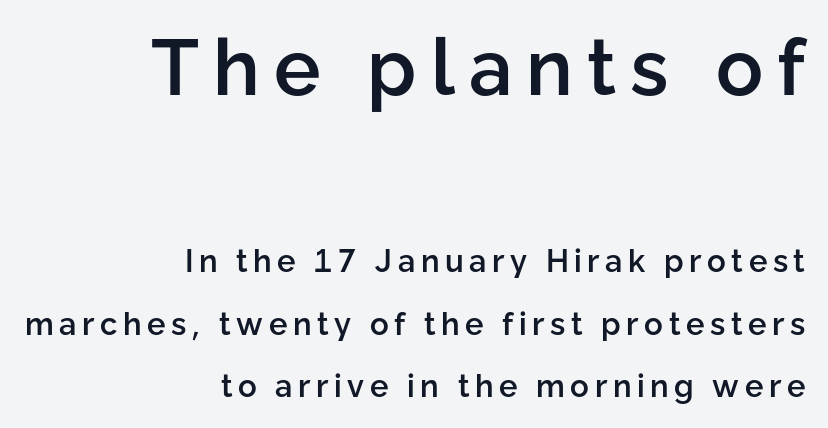
The leading is generous, giving the passage an open texture. Does the weight exceed regular? Yes, but only to semibold. The glyphs in this specimen are sans serif. Quick note: underline off.
